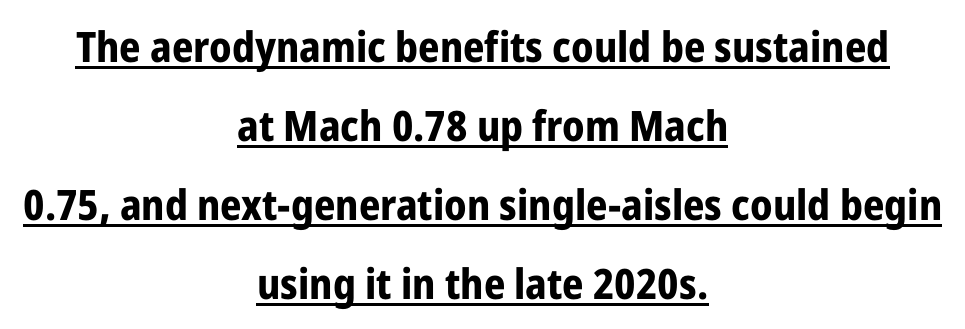
{"serif": "no", "italic": "no", "bold": "yes", "weight": "bold", "width": "condensed", "stroke_contrast": "low", "x_height": "medium", "monospaced": "no", "underline": "yes", "align": "center", "line_spacing_ratio": 1.88, "letter_spacing": "normal", "letter_spacing_em": 0.0, "glyph_px": 42}
